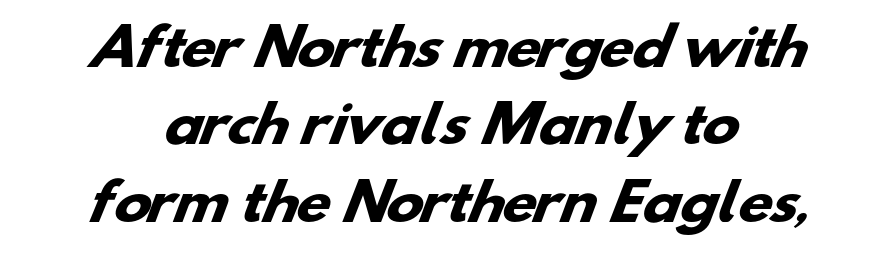
Teacher's note: observe the equal gaps on both sides — that is centered alignment. Decoration check: the copy has no underline. The passage shown has conventional tracking throughout. Nothing sits at the stroke ends, so this counts as sans-serif. Each glyph is drawn with heavy, bold strokes. Varying glyph widths throughout — classic text-font behaviour.
